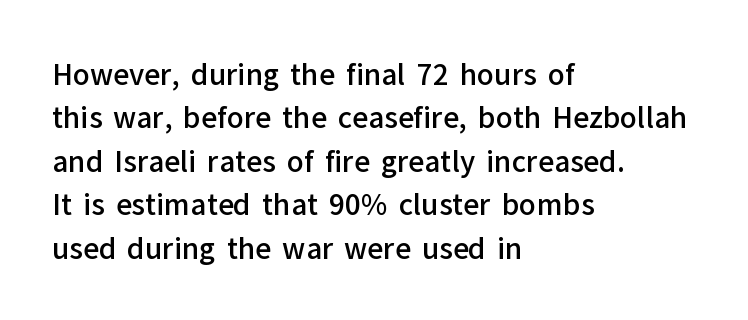
Q: Is the text bold? A: Semi-bold.
Q: Is the text italic (slanted)? A: No, it is upright.
Q: Is the typeface a serif or a sans-serif typeface? A: Sans-serif.
Q: Is the text underlined? A: No.
Q: How is the paragraph aligned? A: Left-aligned.
Q: Is the spacing between letters normal or unusually wide? A: Normal.
Q: Is the spacing between lines tight, normal or loose? A: Normal.
Q: Width (condensed, normal, or wide)? A: Normal.
Q: Stroke contrast? A: Low.
Q: x-height? A: Medium.
Q: Monospaced? A: No.
